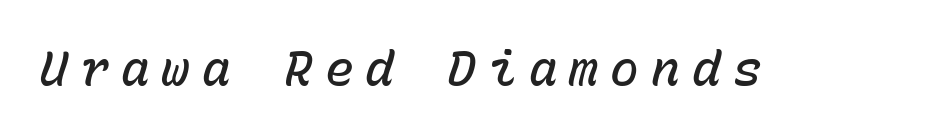
Q: Is the text bold? A: Semi-bold.
Q: Is the text italic (slanted)? A: Yes, it leans right by about 15 degrees.
Q: Is the text underlined? A: No.
Q: Is the spacing between letters normal or unusually wide? A: Unusually wide.
Q: Width (condensed, normal, or wide)? A: Normal.
Q: Stroke contrast? A: Low.
Q: x-height? A: Medium.
Q: Monospaced? A: Yes.
